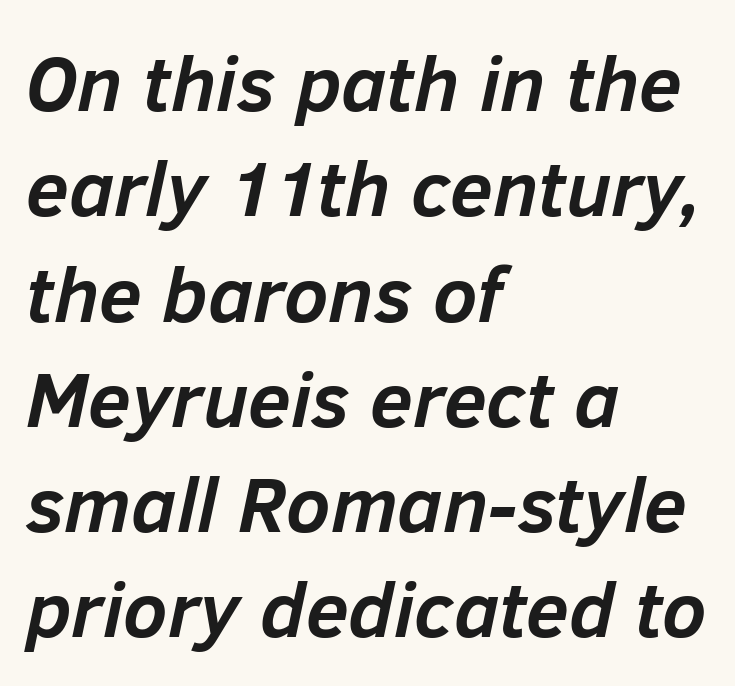
{"italic": "yes", "lean": "right", "slant_degrees": 12, "bold": "yes", "weight": "semibold", "width": "normal", "stroke_contrast": "low", "x_height": "medium", "monospaced": "no", "underline": "no", "align": "left", "line_spacing": "normal", "line_spacing_ratio": 1.35, "letter_spacing": "normal", "letter_spacing_em": 0.0, "glyph_px": 78}
